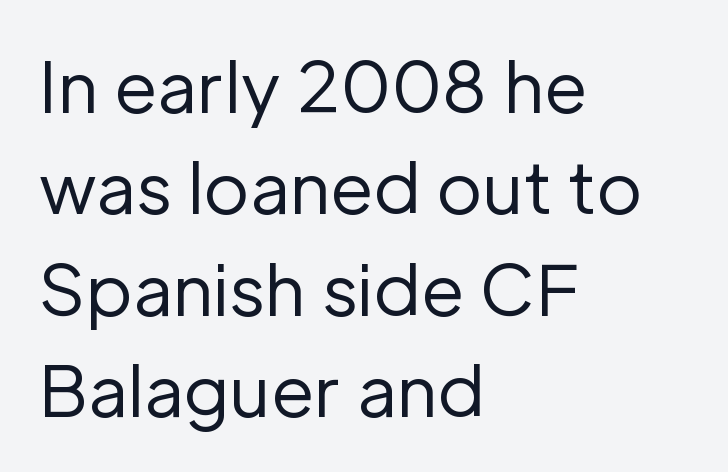
{"serif": "no", "italic": "no", "bold": "no", "weight": "regular", "width": "normal", "stroke_contrast": "low", "x_height": "medium", "monospaced": "no", "underline": "no", "align": "left", "line_spacing": "normal", "line_spacing_ratio": 1.45, "letter_spacing": "normal", "letter_spacing_em": 0.0, "glyph_px": 70}
